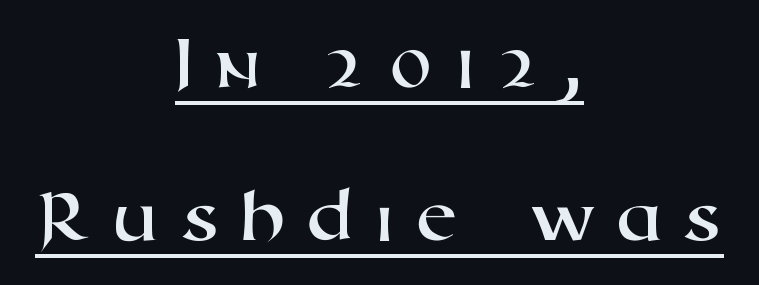
The image shows 78 px wide sans-serif type; set centered, loose line spacing (1.96x), unusually wide letter spacing (+0.26 em), underlined; high stroke contrast and a medium x-height.
